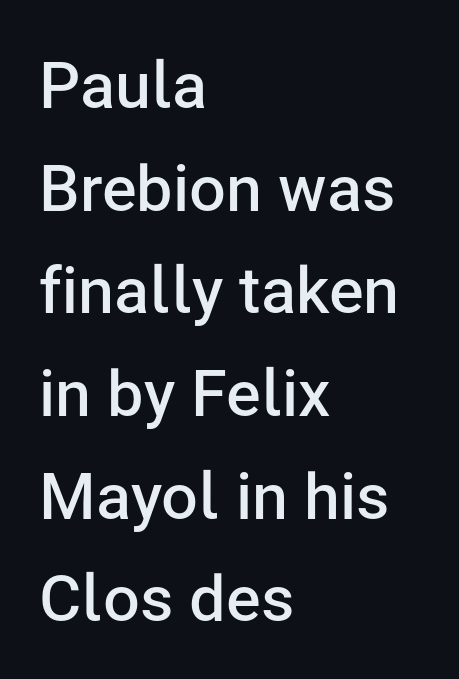
The image shows 65 px semibold sans-serif type, upright; set left-aligned, normal line spacing (1.58x), normal letter spacing, not underlined; low stroke contrast and a medium x-height.
